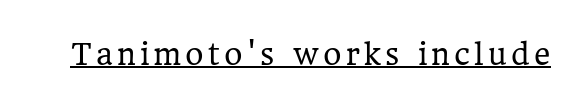
Q: Is the text bold? A: No.
Q: Is the text italic (slanted)? A: No, it is upright.
Q: Is the typeface a serif or a sans-serif typeface? A: Serif.
Q: Is the text underlined? A: Yes.
Q: Width (condensed, normal, or wide)? A: Normal.
Q: Stroke contrast? A: Low.
Q: x-height? A: Medium.
Q: Monospaced? A: No.
